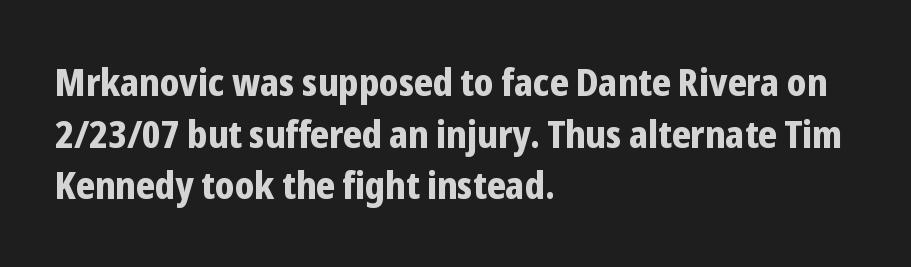
The passage is arranged the way most books set body copy — flush left. Leading: standard. The gap between lines stays unmarked. Emphasis by weight is at full strength: bold. Character widths vary here, with narrow letters taking less room than wide ones.
